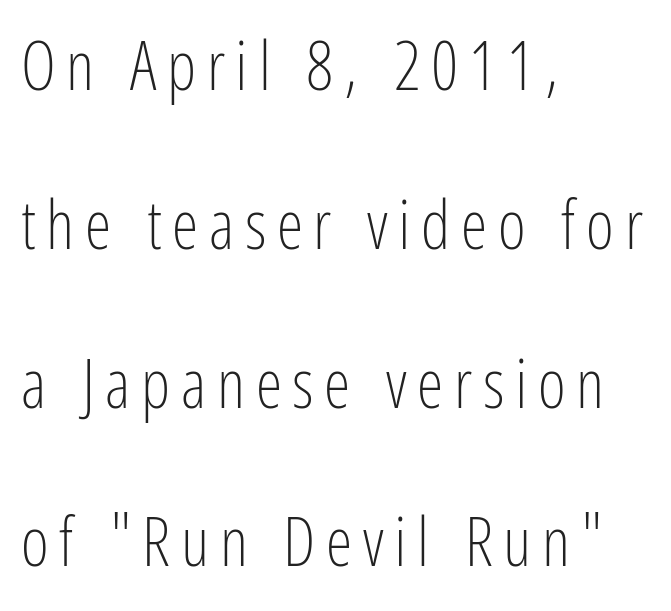
The image shows 67 px light, condensed sans-serif type, upright; set left-aligned, loose line spacing (2.37x), not underlined; low stroke contrast and a medium x-height.
